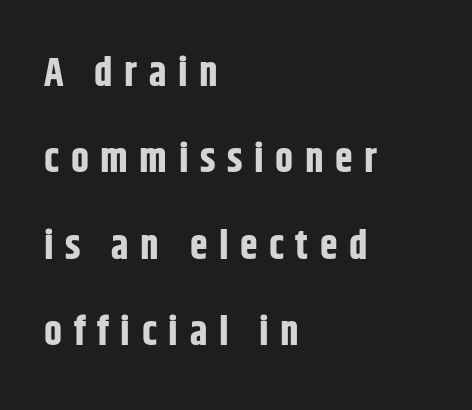
The image shows 40 px bold, condensed sans-serif type, upright; set left-aligned, loose line spacing (2.16x), unusually wide letter spacing (+0.29 em), not underlined; low stroke contrast and a large x-height.
